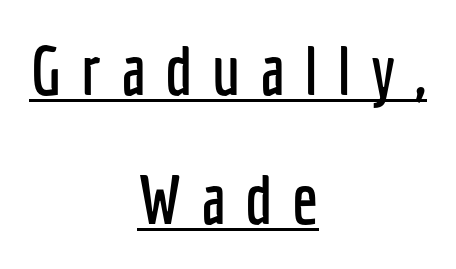
{"serif": "no", "italic": "no", "width": "condensed", "stroke_contrast": "low", "x_height": "medium", "monospaced": "no", "underline": "yes", "align": "center", "line_spacing": "loose", "line_spacing_ratio": 1.9, "letter_spacing": "wide", "letter_spacing_em": 0.29, "glyph_px": 68}
